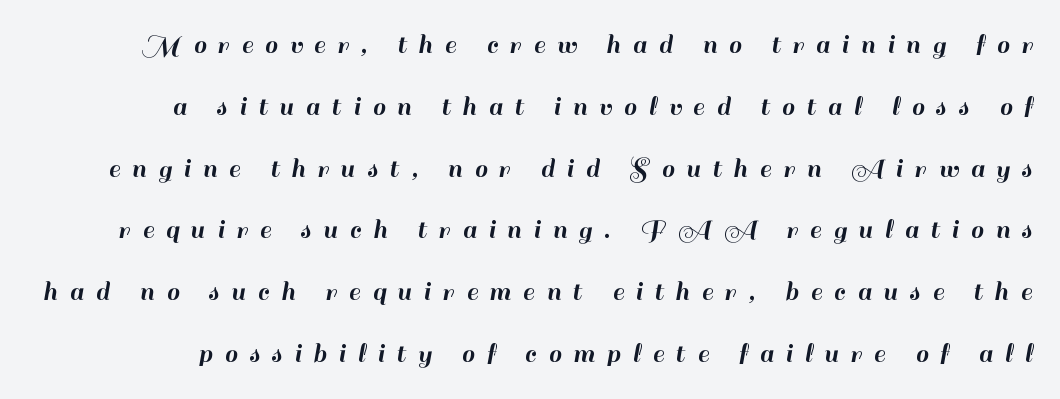
{"serif": "no", "width": "normal", "stroke_contrast": "high", "x_height": "small", "monospaced": "no", "underline": "no", "line_spacing": "loose", "line_spacing_ratio": 2.13, "letter_spacing": "wide", "letter_spacing_em": 0.41, "glyph_px": 29}
